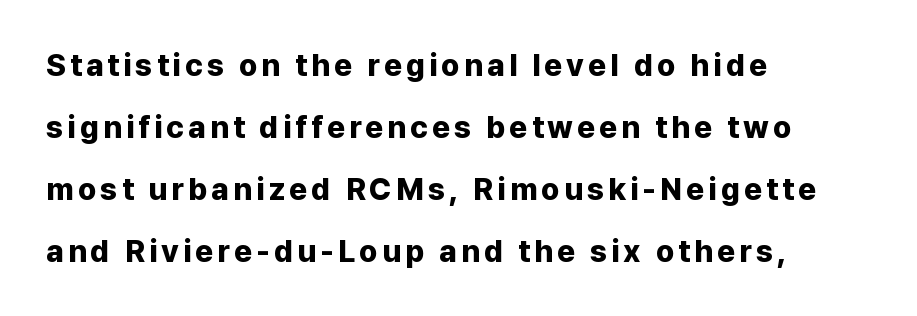
The specimen omits any rule beneath the text block's lines. A classic flush-left, rag-right setting is used for this passage. Airy leading. In terms of letterform style, serifs are entirely absent.
